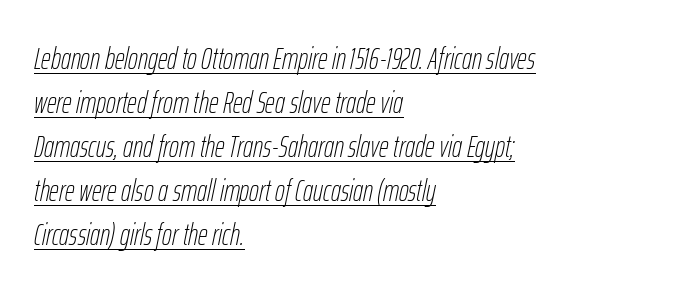
{"italic": "yes", "lean": "right", "slant_degrees": 12, "bold": "no", "weight": "thin", "width": "condensed", "stroke_contrast": "low", "x_height": "medium", "monospaced": "no", "underline": "yes", "align": "left", "line_spacing": "normal", "line_spacing_ratio": 1.47, "letter_spacing": "normal", "letter_spacing_em": 0.0, "glyph_px": 30}
